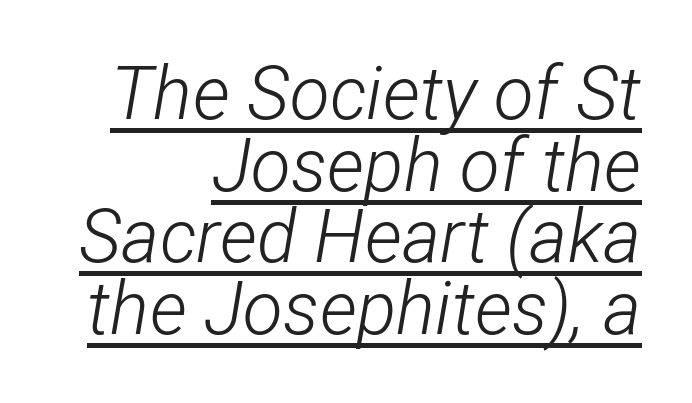
Here the glyphs are tracked normally, forming tight word shapes. The face used here appears with an underline applied. This sample uses an oblique cut, with every glyph tilted off the vertical. Summary of vertical rhythm: compact, with narrow interline spacing.
